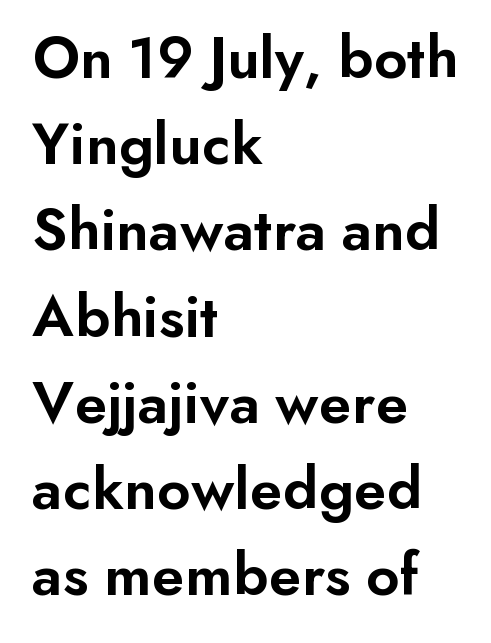
The image shows 62 px semibold sans-serif type, upright; set left-aligned, normal line spacing (1.39x), normal letter spacing, not underlined; low stroke contrast and a small x-height.
